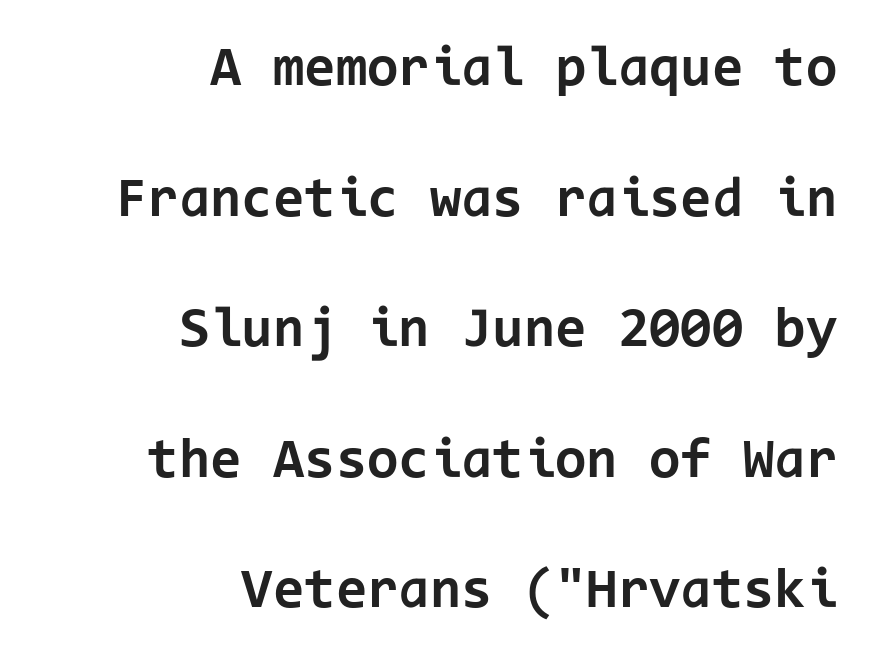
The image shows 57 px bold sans-serif type, upright, monospaced; set right-aligned, loose line spacing (2.29x), normal letter spacing, not underlined; low stroke contrast and a medium x-height.
